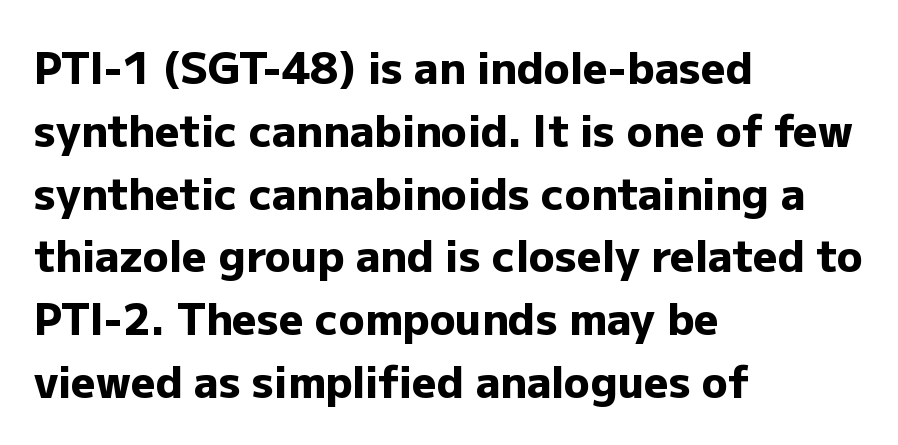
{"serif": "no", "italic": "no", "bold": "yes", "weight": "heavy", "width": "normal", "stroke_contrast": "low", "x_height": "medium", "monospaced": "no", "underline": "no", "align": "left", "line_spacing": "normal", "line_spacing_ratio": 1.46, "letter_spacing": "normal", "letter_spacing_em": 0.0, "glyph_px": 43}
